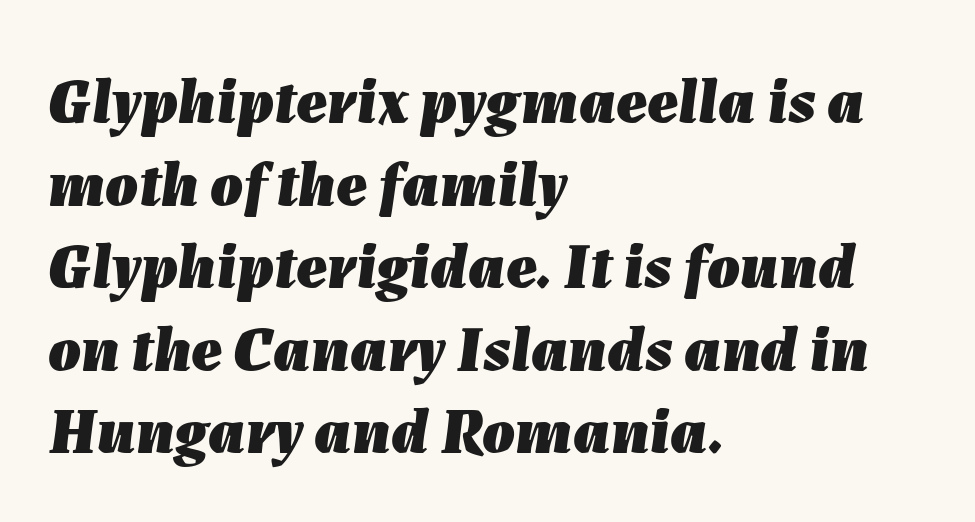
The image shows 65 px heavy type, italic (leaning right); set left-aligned, normal line spacing (1.27x), normal letter spacing, not underlined; low stroke contrast and a medium x-height.
